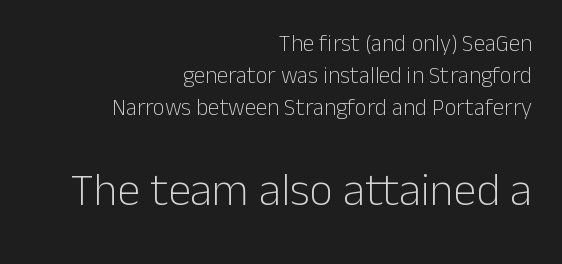
Every row of glyphs terminates at an identical x-position on the right. Think of a printed novel: that variable character pitch is what you see here. The weight tops out at a normal text grade. This block has exactly the height ordinary leading produces.
